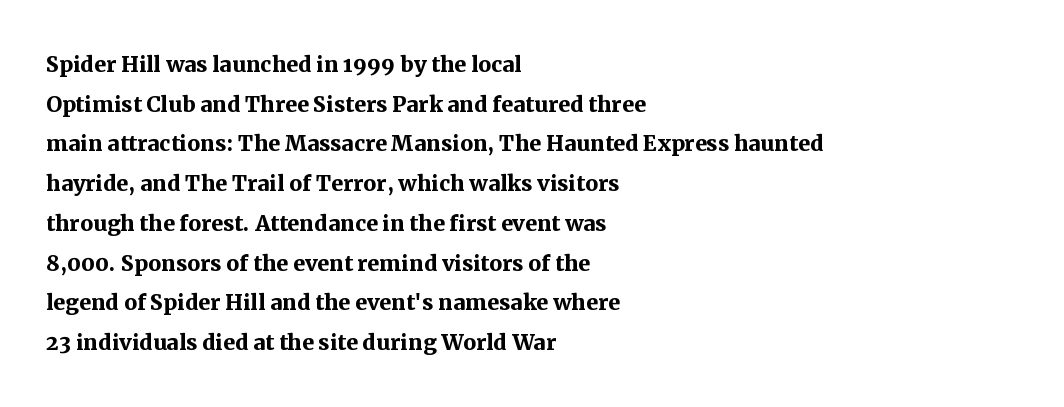
Bold? Absolutely — the strokes are thick and heavy. Is this a fixed-width face? No — the glyphs have proportional, varying widths. These lines are composed in type with serifs. Words float on clear page, feet unadorned.
